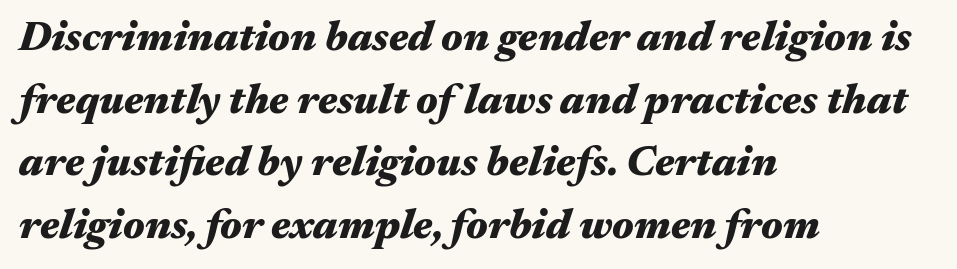
{"italic": "yes", "lean": "right", "slant_degrees": 17, "bold": "yes", "weight": "heavy", "width": "wide", "stroke_contrast": "medium", "x_height": "medium", "monospaced": "no", "underline": "no", "align": "left", "line_spacing": "normal", "line_spacing_ratio": 1.49, "letter_spacing": "normal", "letter_spacing_em": 0.0, "glyph_px": 42}
